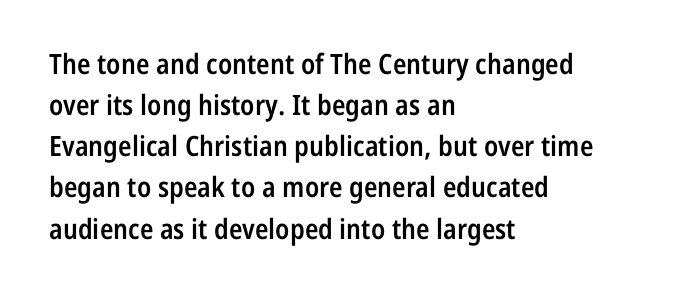
{"serif": "no", "italic": "no", "bold": "semi", "weight": "semibold", "width": "condensed", "stroke_contrast": "low", "x_height": "medium", "monospaced": "no", "underline": "no", "align": "left", "line_spacing": "normal", "line_spacing_ratio": 1.47, "letter_spacing": "normal", "letter_spacing_em": 0.0, "glyph_px": 28}
